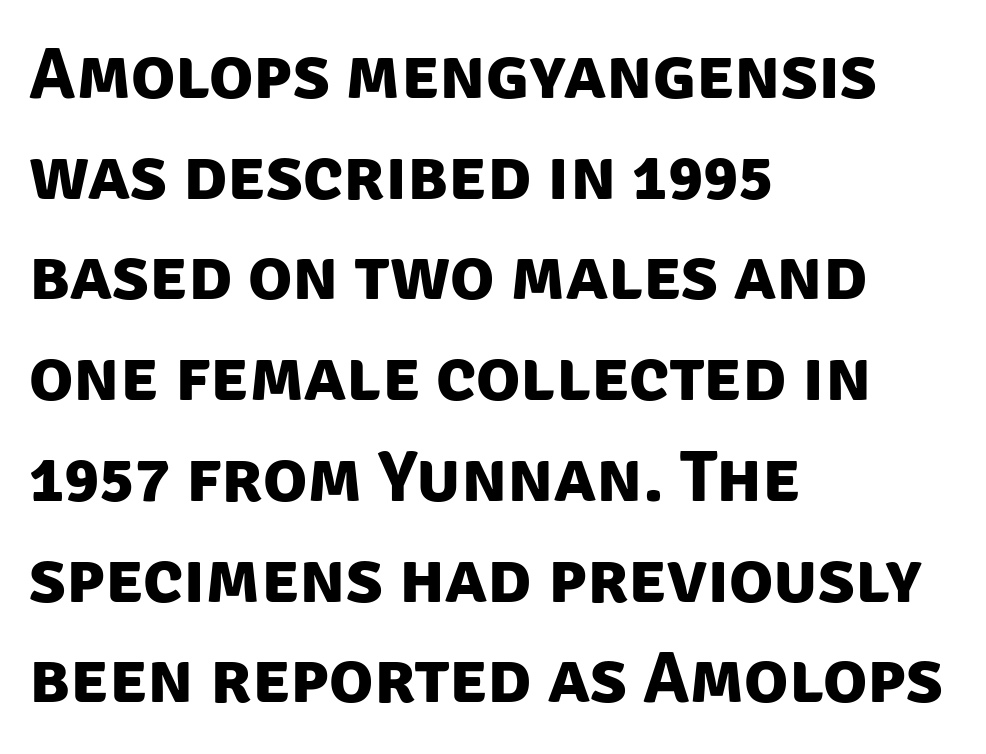
{"serif": "no", "bold": "yes", "weight": "bold", "width": "normal", "stroke_contrast": "low", "x_height": "large", "monospaced": "no", "underline": "no", "align": "left", "line_spacing": "normal", "line_spacing_ratio": 1.38, "letter_spacing": "normal", "letter_spacing_em": 0.0, "glyph_px": 73}
